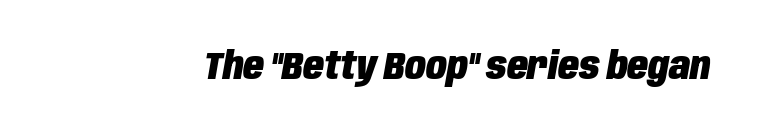
Q: Is the text bold? A: Yes.
Q: Is the text italic (slanted)? A: Yes, it leans right by about 10 degrees.
Q: Is the text underlined? A: No.
Q: Is the spacing between letters normal or unusually wide? A: Normal.
Q: Width (condensed, normal, or wide)? A: Condensed.
Q: Stroke contrast? A: Low.
Q: x-height? A: Large.
Q: Monospaced? A: No.
